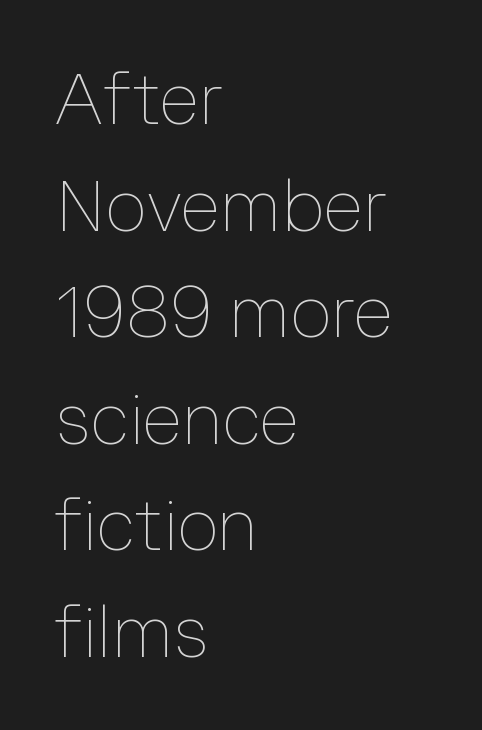
Q: Is the text bold? A: No.
Q: Is the text italic (slanted)? A: No, it is upright.
Q: Is the text underlined? A: No.
Q: How is the paragraph aligned? A: Left-aligned.
Q: Is the spacing between letters normal or unusually wide? A: Normal.
Q: Is the spacing between lines tight, normal or loose? A: Normal.
Q: Width (condensed, normal, or wide)? A: Normal.
Q: Stroke contrast? A: Low.
Q: x-height? A: Medium.
Q: Monospaced? A: No.
